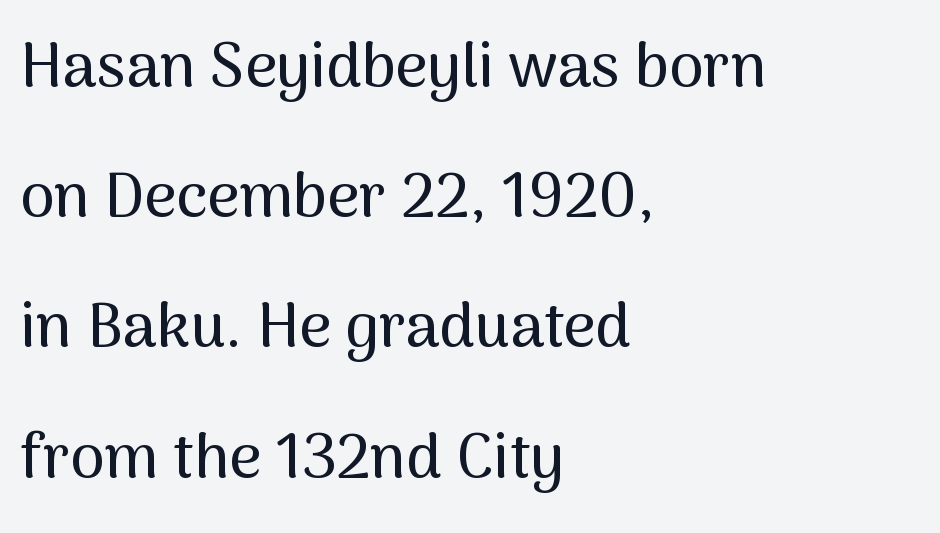
The letters stand straight up with perfectly vertical stems. The rendering anchors every line to the left-hand side. You can tell from the bare stems that sans-serif type was used. Interline gaps are noticeably wide in this sample. The strip under each line holds only bare page. Proportional: the letters do not fall into vertical columns.
